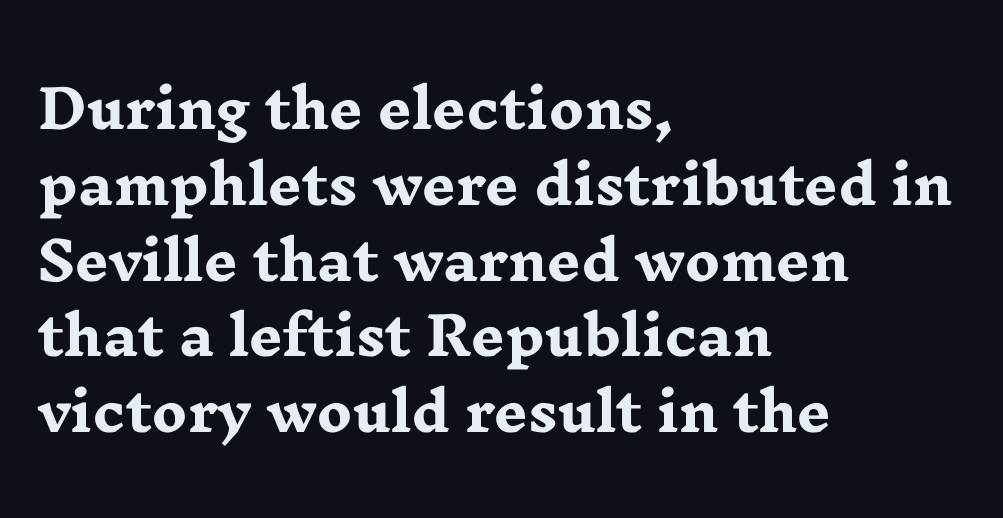
{"serif": "yes", "italic": "no", "bold": "yes", "weight": "heavy", "width": "wide", "stroke_contrast": "low", "x_height": "medium", "monospaced": "no", "underline": "no", "align": "left", "line_spacing": "normal", "line_spacing_ratio": 1.43, "letter_spacing": "normal", "letter_spacing_em": 0.0, "glyph_px": 53}
